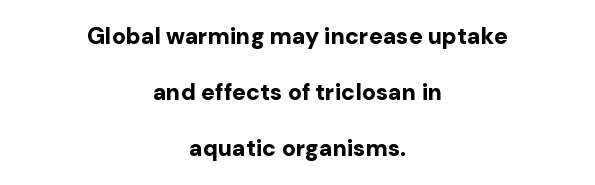
The image shows 23 px bold type, upright; set centered, loose line spacing (2.44x), normal letter spacing, not underlined.
